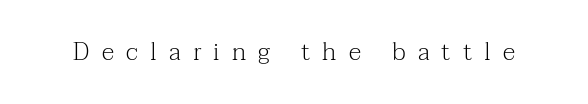
{"italic": "no", "bold": "no", "underline": "no", "letter_spacing": "wide", "letter_spacing_em": 0.49, "glyph_px": 25}
